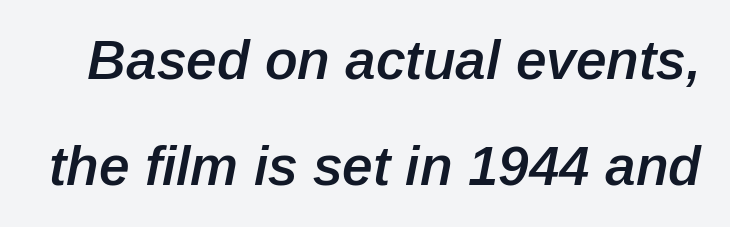
Q: Is the text bold? A: Semi-bold.
Q: Is the text italic (slanted)? A: Yes, it leans right by about 12 degrees.
Q: Is the text underlined? A: No.
Q: Is the spacing between letters normal or unusually wide? A: Normal.
Q: Is the spacing between lines tight, normal or loose? A: Loose.
Q: Width (condensed, normal, or wide)? A: Normal.
Q: Stroke contrast? A: Low.
Q: x-height? A: Medium.
Q: Monospaced? A: No.
